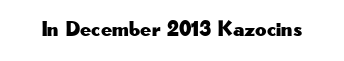
Tall strokes in this sample are plumb rather than angled. Short note: letters normally spaced. Lines of text with bare space underneath.
